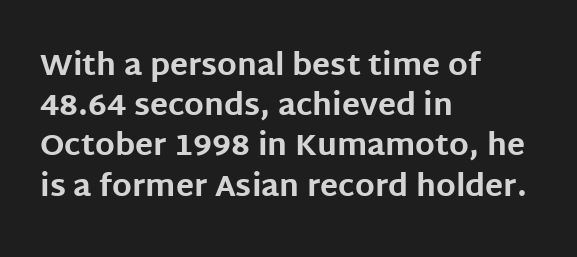
Q: Is the text bold? A: Yes.
Q: Is the text italic (slanted)? A: No, it is upright.
Q: Is the typeface a serif or a sans-serif typeface? A: Sans-serif.
Q: Is the text underlined? A: No.
Q: How is the paragraph aligned? A: Left-aligned.
Q: Is the spacing between letters normal or unusually wide? A: Normal.
Q: Is the spacing between lines tight, normal or loose? A: Normal.
Q: Width (condensed, normal, or wide)? A: Normal.
Q: Stroke contrast? A: Low.
Q: x-height? A: Large.
Q: Monospaced? A: No.
